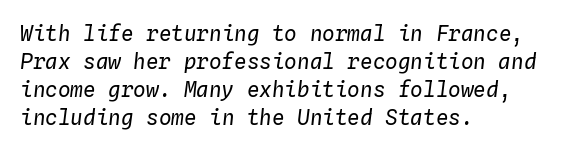
The passage shown is not underscored anywhere. The letters are slanted; this is an italic face. Stroke mass is kept to a normal reading level or below. The gaps between neighbouring characters are ordinary and unremarkable. This rendering uses left alignment, leaving the right contour irregular. What's the leading like? Ordinary, nothing unusual.
